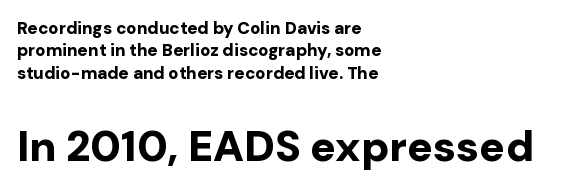
Compared with a centered layout, this one pins lines to the left instead. Proportional: the letters do not fall into vertical columns. Students, observe: this is what conventionally led text looks like. In this sample the second text group is rendered at the bigger scale. Do the letters lean? They stand straight.
